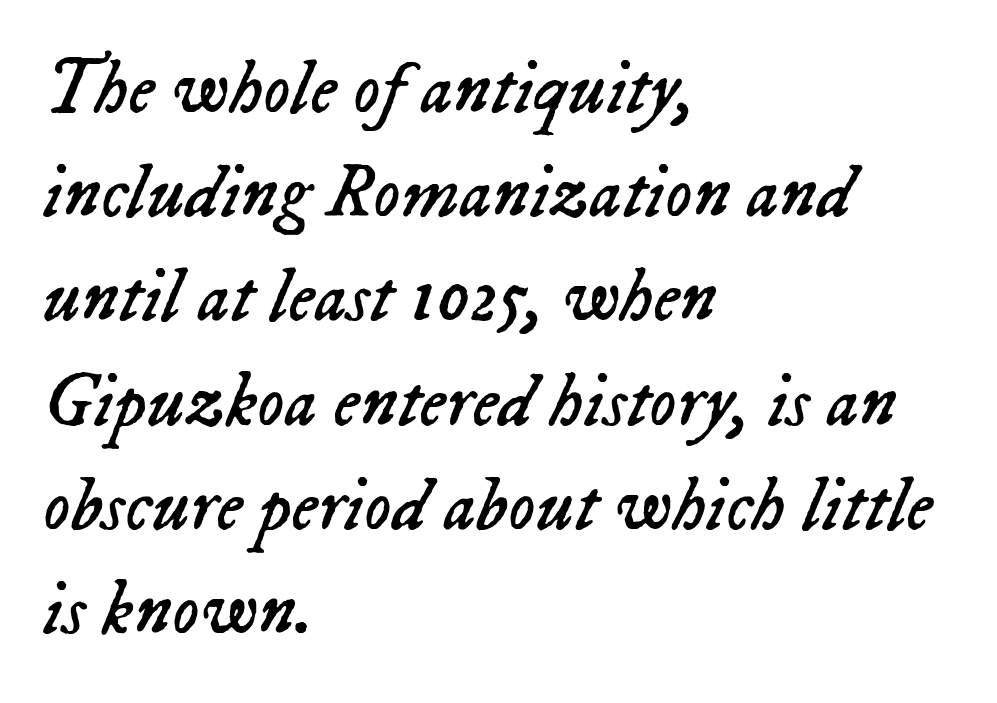
The image shows 75 px regular-weight type, italic (leaning right); set left-aligned, normal line spacing (1.39x), normal letter spacing, not underlined; low stroke contrast and a medium x-height.
